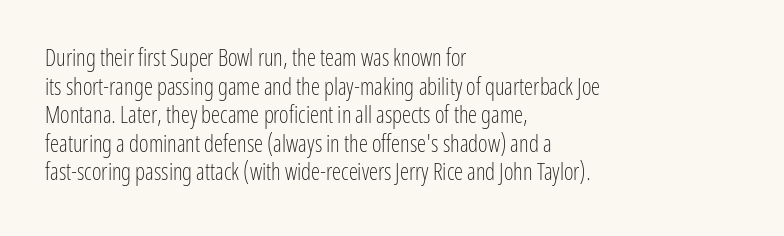
{"italic": "no", "bold": "no", "underline": "no", "align": "left", "line_spacing_ratio": 1.24, "letter_spacing": "normal", "letter_spacing_em": 0.0, "glyph_px": 23}
